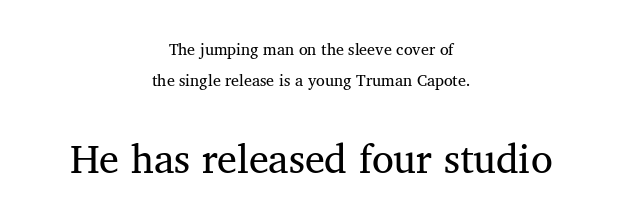
The image shows 40 px regular-weight serif type, upright; set centered, loose line spacing (1.91x), normal letter spacing, not underlined; the second (bottom) block is 2.5x larger; medium stroke contrast and a medium x-height.
